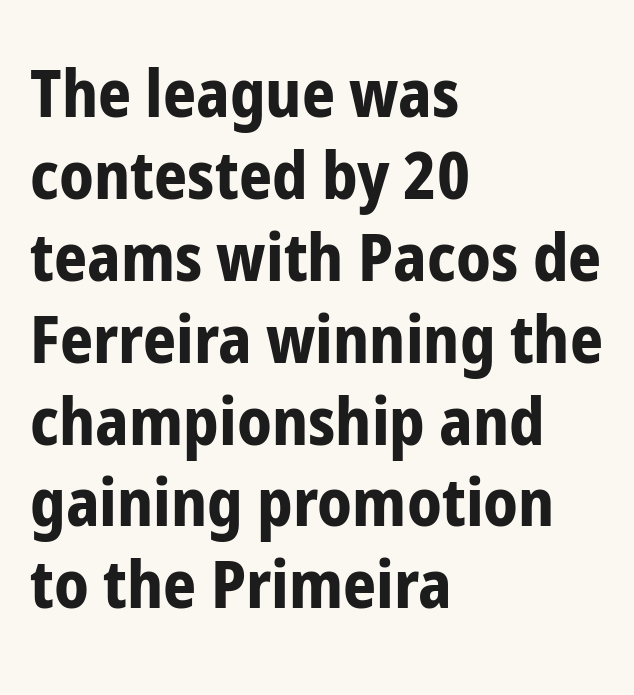
{"serif": "no", "italic": "no", "bold": "yes", "weight": "bold", "width": "condensed", "stroke_contrast": "low", "x_height": "medium", "monospaced": "no", "underline": "no", "align": "left", "line_spacing": "normal", "line_spacing_ratio": 1.26, "letter_spacing": "normal", "letter_spacing_em": 0.0, "glyph_px": 65}
